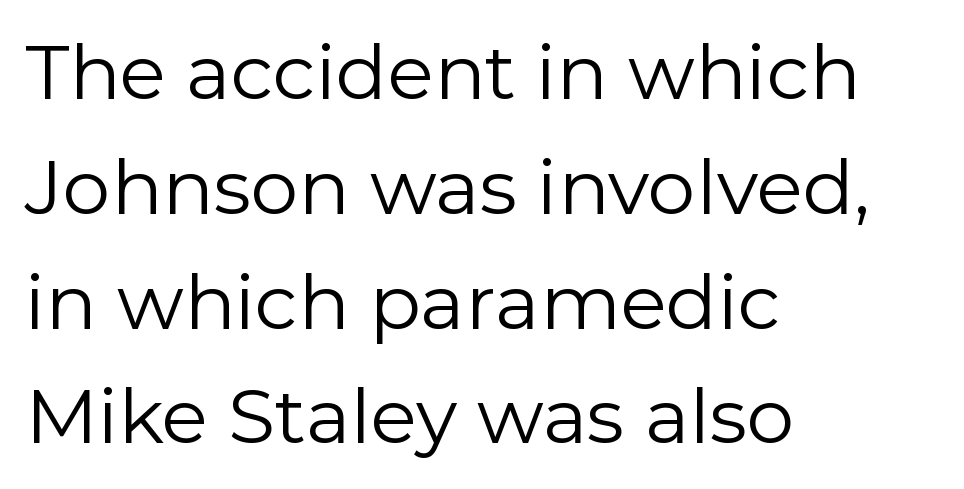
{"serif": "no", "italic": "no", "bold": "no", "weight": "regular", "width": "normal", "x_height": "medium", "monospaced": "no", "underline": "no", "align": "left", "line_spacing": "normal", "line_spacing_ratio": 1.51, "letter_spacing": "normal", "letter_spacing_em": 0.0, "glyph_px": 76}
